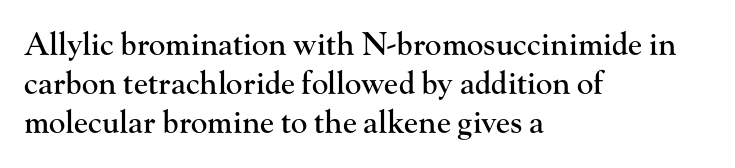
Q: Is the text italic (slanted)? A: No, it is upright.
Q: Is the typeface a serif or a sans-serif typeface? A: Serif.
Q: Is the text underlined? A: No.
Q: How is the paragraph aligned? A: Left-aligned.
Q: Is the spacing between letters normal or unusually wide? A: Normal.
Q: Is the spacing between lines tight, normal or loose? A: Normal.
Q: Width (condensed, normal, or wide)? A: Normal.
Q: Stroke contrast? A: High.
Q: x-height? A: Small.
Q: Monospaced? A: No.
